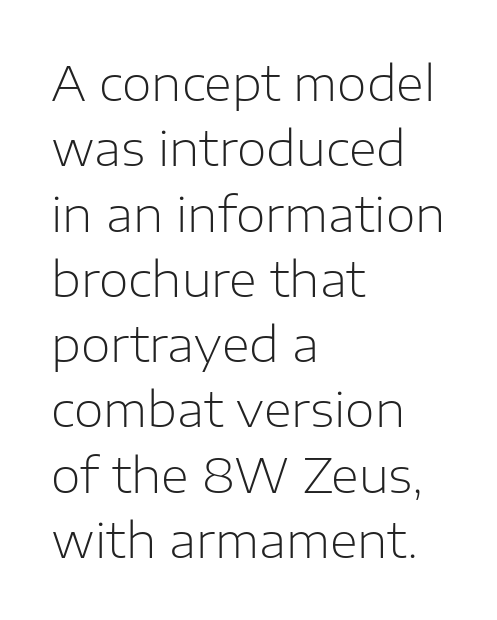
The image shows 48 px light sans-serif type, upright; set left-aligned, normal line spacing (1.36x), normal letter spacing, not underlined; low stroke contrast and a medium x-height.
